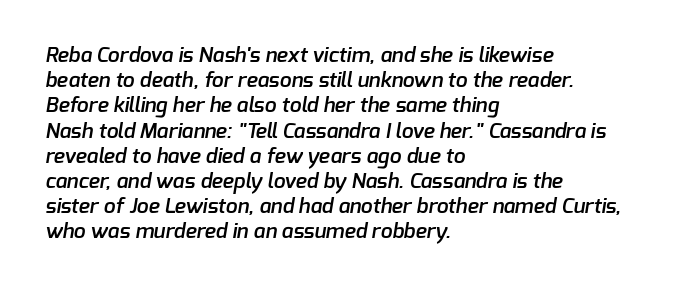
Q: Is the text bold? A: Semi-bold.
Q: Is the text underlined? A: No.
Q: How is the paragraph aligned? A: Left-aligned.
Q: Is the spacing between letters normal or unusually wide? A: Normal.
